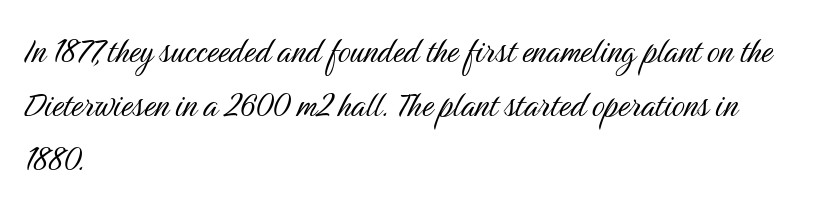
The lines are quadded left. Nothing unusual about the tracking: characters are spaced as the font intends. No heavy texture on the line: the type isn't bold.
